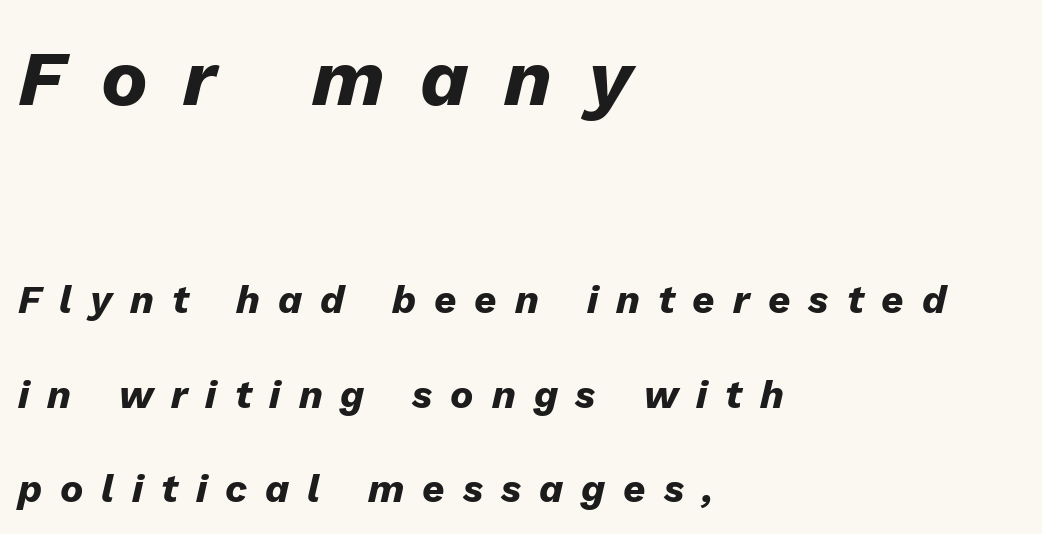
Q: Is the text bold? A: Yes.
Q: Is the text italic (slanted)? A: Yes, it leans right by about 13 degrees.
Q: Is the text underlined? A: No.
Q: How is the paragraph aligned? A: Left-aligned.
Q: Is the spacing between letters normal or unusually wide? A: Unusually wide.
Q: Is the spacing between lines tight, normal or loose? A: Loose.
Q: Which block of text is set in a larger size, the first (top) or the second (bottom)? A: The first (top) one.
Q: Width (condensed, normal, or wide)? A: Normal.
Q: Stroke contrast? A: Low.
Q: x-height? A: Medium.
Q: Monospaced? A: No.
